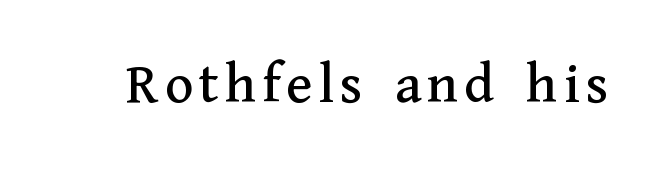
The image shows 59 px serif type, upright; set not underlined; medium stroke contrast and a medium x-height.
